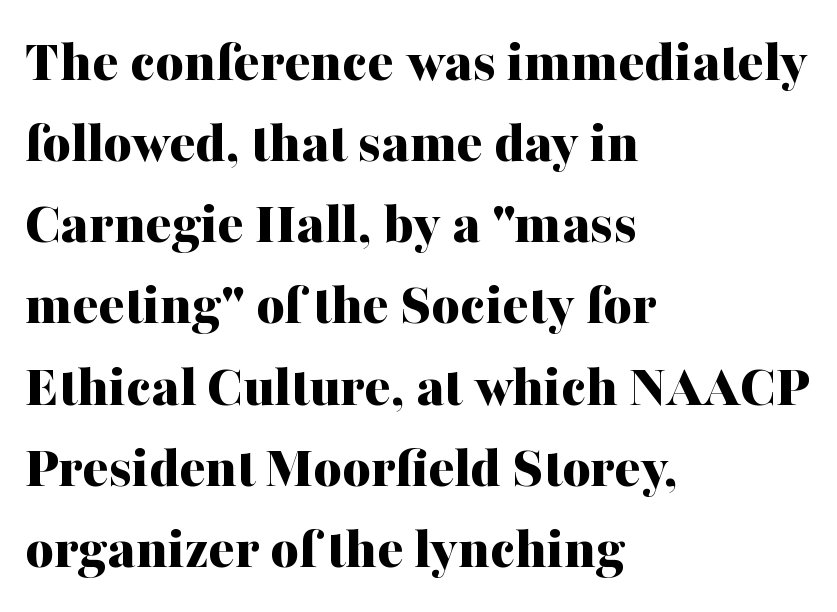
Strong, thick strokes mark this as bold type. Proportional: the letters do not fall into vertical columns. Horizontally, the lines are justified to the leading edge only. The passage shown is not underscored anywhere. Compared with typical body copy, the letter spacing here is the same.
